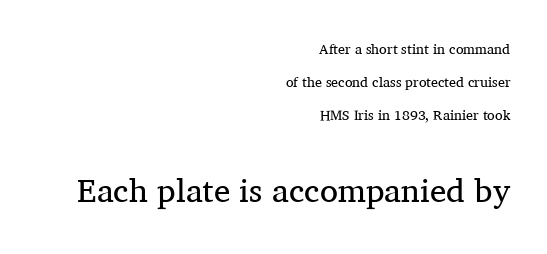
The image shows 33 px regular-weight serif type, upright; set right-aligned, loose line spacing (2.34x), normal letter spacing, not underlined; the second (bottom) block is 2.36x larger; medium stroke contrast and a medium x-height.
